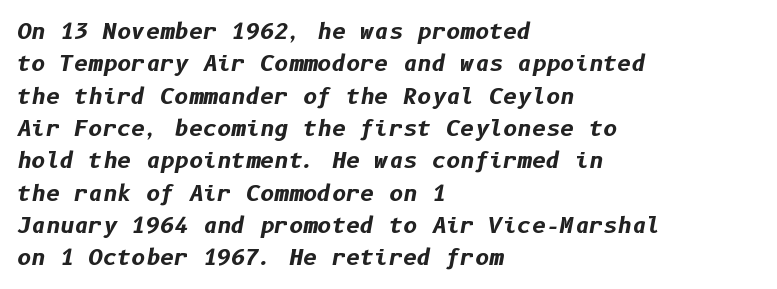
{"italic": "yes", "lean": "right", "slant_degrees": 10, "bold": "yes", "underline": "no", "align": "left", "line_spacing": "normal", "line_spacing_ratio": 1.47, "letter_spacing": "normal", "letter_spacing_em": 0.0, "glyph_px": 22}
